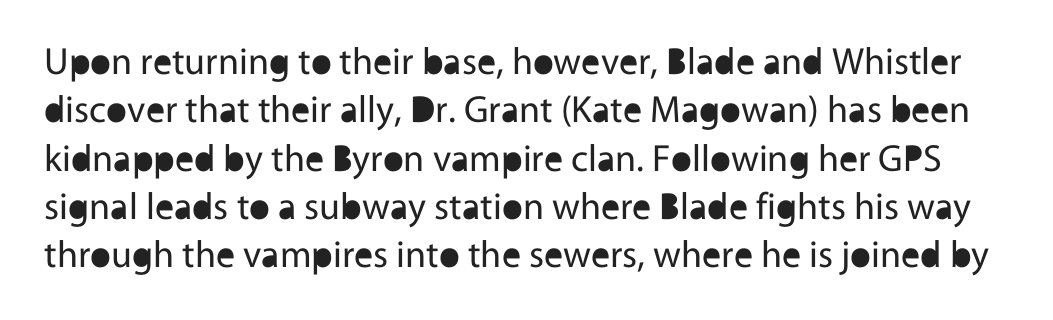
{"serif": "no", "italic": "no", "bold": "no", "weight": "regular", "width": "normal", "x_height": "medium", "monospaced": "no", "underline": "no", "line_spacing": "normal", "line_spacing_ratio": 1.27, "letter_spacing": "normal", "letter_spacing_em": 0.0, "glyph_px": 38}
